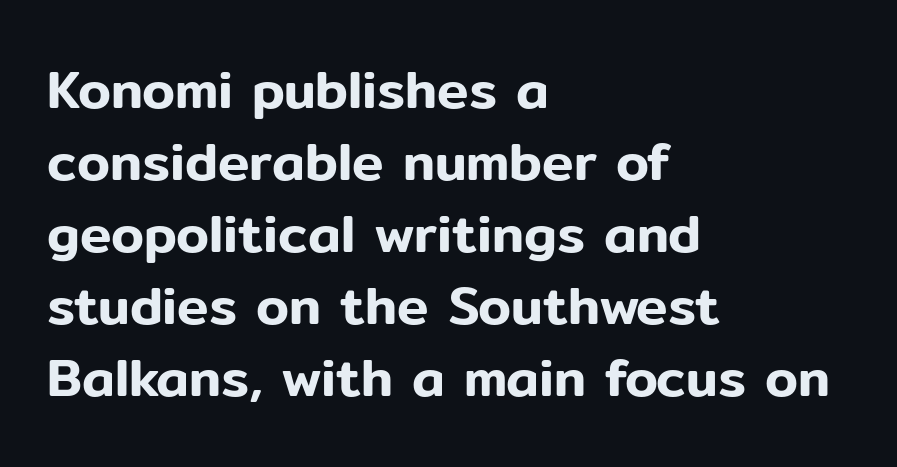
The image shows 53 px sans-serif type, upright; set left-aligned, normal line spacing (1.36x), normal letter spacing, not underlined; low stroke contrast and a medium x-height.
